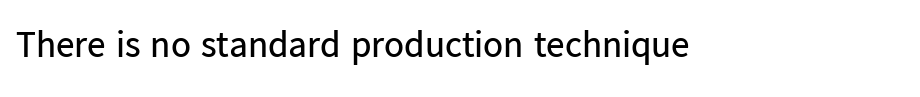
Weight: not bold — regular or lighter. Here the designer chose a conventional face with non-uniform glyph widths. The passage shown is typeset with a sans-serif family. The glyphs are unaccompanied by any horizontal stroke below them. The typography opts for an upright posture over an oblique one. Honestly, the letter spacing is just normal — you wouldn't notice it.
